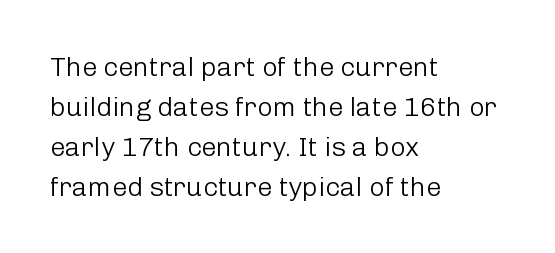
Q: Is the text bold? A: No.
Q: Is the text italic (slanted)? A: No, it is upright.
Q: Is the text underlined? A: No.
Q: How is the paragraph aligned? A: Left-aligned.
Q: Is the spacing between letters normal or unusually wide? A: Normal.
Q: Is the spacing between lines tight, normal or loose? A: Normal.
